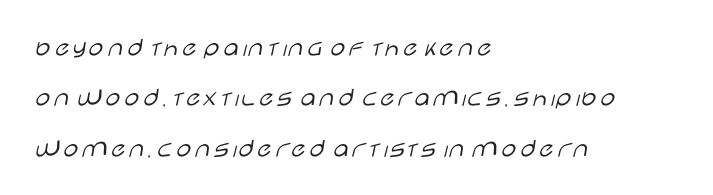
Q: Is the text bold? A: No.
Q: Is the text italic (slanted)? A: Yes.
Q: Is the text underlined? A: No.
Q: How is the paragraph aligned? A: Left-aligned.
Q: Is the spacing between letters normal or unusually wide? A: Normal.
